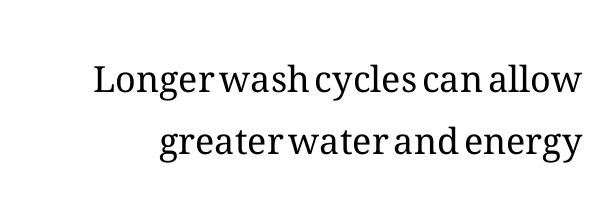
Q: Is the text bold? A: No.
Q: Is the text italic (slanted)? A: No, it is upright.
Q: Is the text underlined? A: No.
Q: Is the spacing between letters normal or unusually wide? A: Normal.
Q: Width (condensed, normal, or wide)? A: Normal.
Q: Stroke contrast? A: Medium.
Q: x-height? A: Medium.
Q: Monospaced? A: No.
